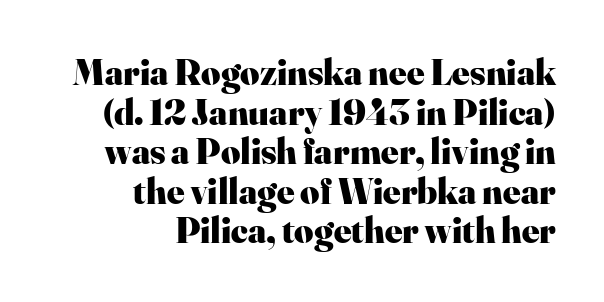
{"serif": "yes", "italic": "no", "bold": "yes", "weight": "heavy", "width": "normal", "stroke_contrast": "high", "x_height": "small", "monospaced": "no", "underline": "no", "align": "right", "line_spacing": "tight", "line_spacing_ratio": 1.07, "letter_spacing": "normal", "letter_spacing_em": 0.0, "glyph_px": 37}
